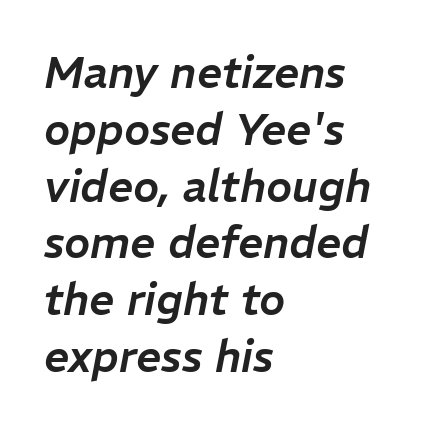
{"italic": "yes", "lean": "right", "slant_degrees": 11, "width": "normal", "stroke_contrast": "low", "x_height": "medium", "monospaced": "no", "underline": "no", "align": "left", "line_spacing": "normal", "line_spacing_ratio": 1.29, "letter_spacing": "normal", "letter_spacing_em": 0.0, "glyph_px": 44}
